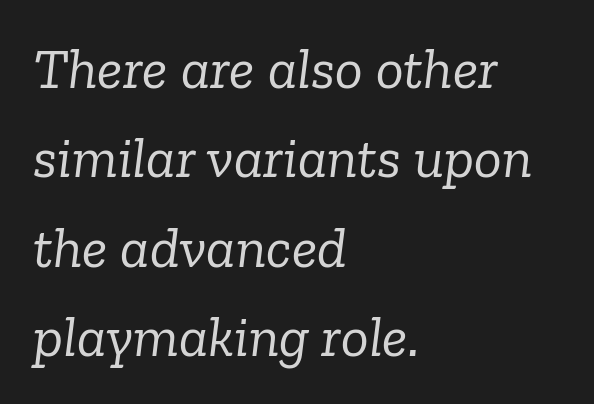
This is serif lettering, the kind often seen in printed books. Varying glyph widths throughout — classic text-font behaviour. Here the glyphs are tracked normally, forming tight word shapes. The space beneath each line is pristine and unruled.
